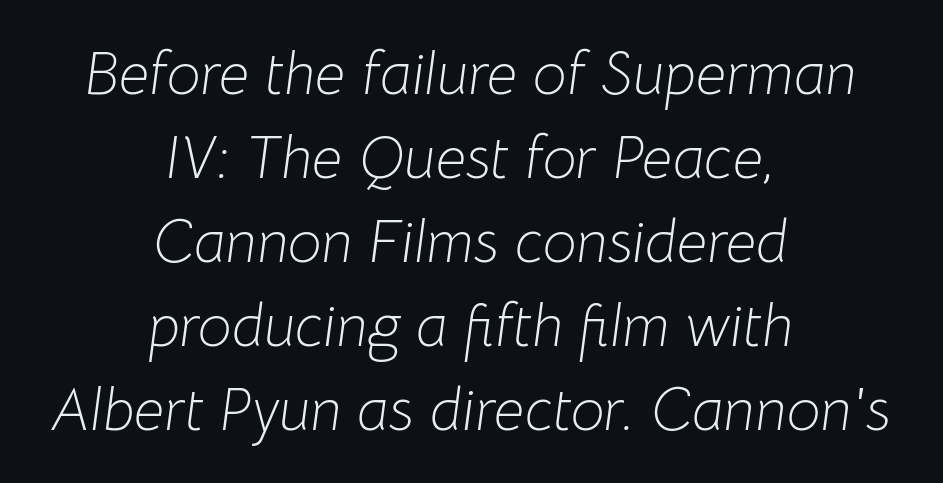
The image shows 60 px light type, italic (leaning right); set centered, normal line spacing (1.4x), normal letter spacing, not underlined; low stroke contrast and a medium x-height.
